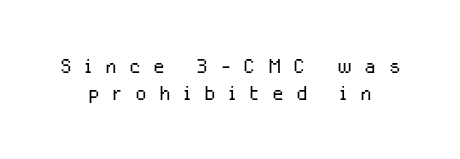
The image shows 27 px text type, upright; set centered, tight line spacing (1.0x), unusually wide letter spacing (+0.46 em), not underlined.
